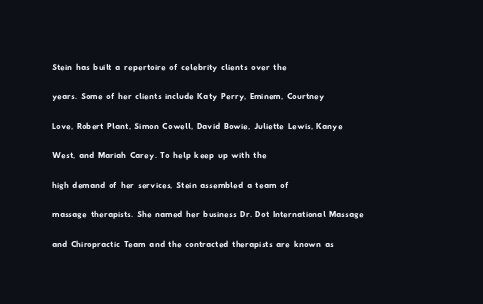
The image shows 22 px text type; set left-aligned, normal line spacing (1.34x), normal letter spacing, not underlined.
